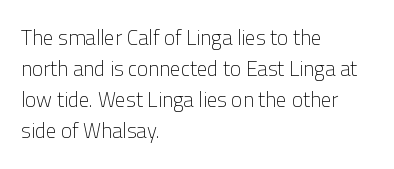
Q: Is the text bold? A: No.
Q: Is the text italic (slanted)? A: No, it is upright.
Q: Is the text underlined? A: No.
Q: How is the paragraph aligned? A: Left-aligned.
Q: Is the spacing between letters normal or unusually wide? A: Normal.
Q: Is the spacing between lines tight, normal or loose? A: Normal.
